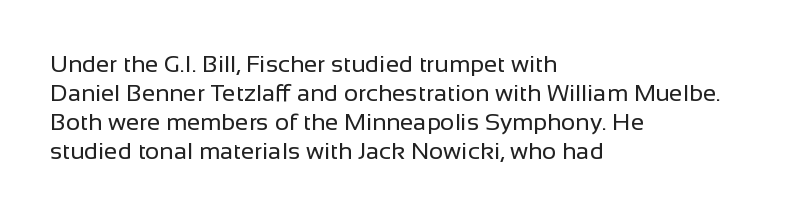
{"italic": "no", "bold": "no", "underline": "no", "align": "left", "line_spacing_ratio": 1.21, "letter_spacing": "normal", "letter_spacing_em": 0.0, "glyph_px": 24}
